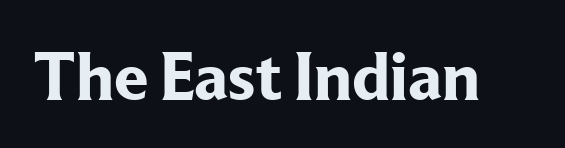
Q: Is the text bold? A: Yes.
Q: Is the text italic (slanted)? A: No, it is upright.
Q: Is the typeface a serif or a sans-serif typeface? A: Serif.
Q: Is the text underlined? A: No.
Q: Is the spacing between letters normal or unusually wide? A: Normal.
Q: Width (condensed, normal, or wide)? A: Normal.
Q: Stroke contrast? A: Low.
Q: x-height? A: Medium.
Q: Monospaced? A: No.
